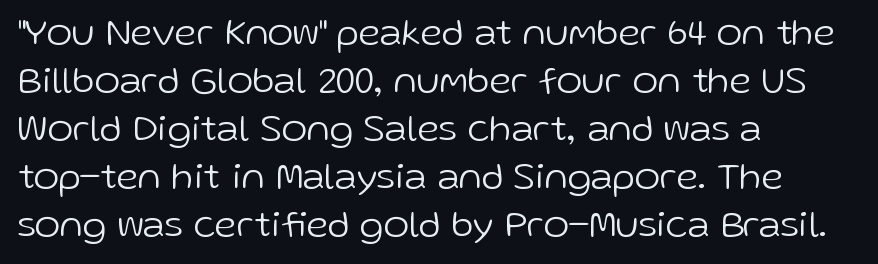
Q: Is the text bold? A: No.
Q: Is the text italic (slanted)? A: No, it is upright.
Q: Is the typeface a serif or a sans-serif typeface? A: Sans-serif.
Q: Is the text underlined? A: No.
Q: How is the paragraph aligned? A: Left-aligned.
Q: Is the spacing between letters normal or unusually wide? A: Normal.
Q: Width (condensed, normal, or wide)? A: Normal.
Q: Stroke contrast? A: Low.
Q: x-height? A: Medium.
Q: Monospaced? A: No.
